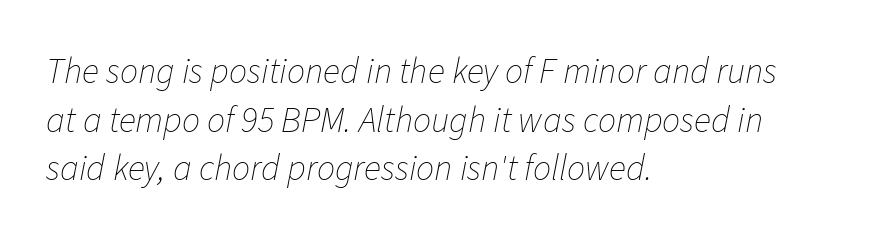
{"italic": "yes", "lean": "right", "slant_degrees": 11, "bold": "no", "weight": "thin", "width": "normal", "stroke_contrast": "low", "x_height": "medium", "monospaced": "no", "underline": "no", "align": "left", "line_spacing": "normal", "line_spacing_ratio": 1.35, "letter_spacing": "normal", "letter_spacing_em": 0.0, "glyph_px": 36}
